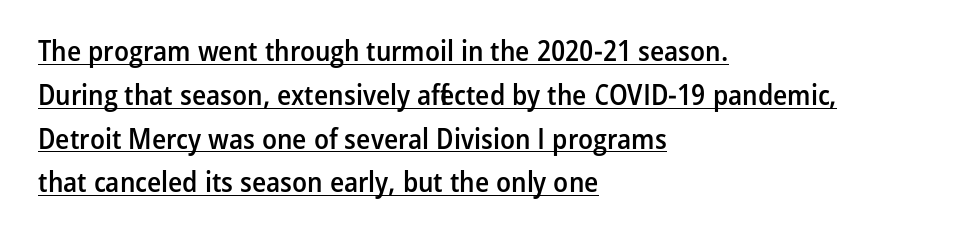
The image shows 29 px semibold, condensed sans-serif type, upright; set left-aligned, normal line spacing (1.51x), normal letter spacing, underlined; low stroke contrast and a medium x-height.
